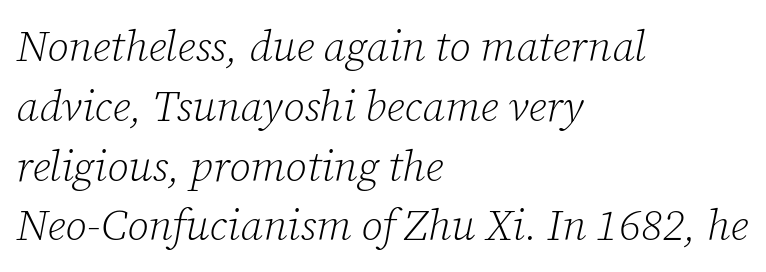
The image shows 43 px light serif type, italic (leaning right); set left-aligned, normal line spacing (1.39x), normal letter spacing, not underlined; low stroke contrast and a medium x-height.
